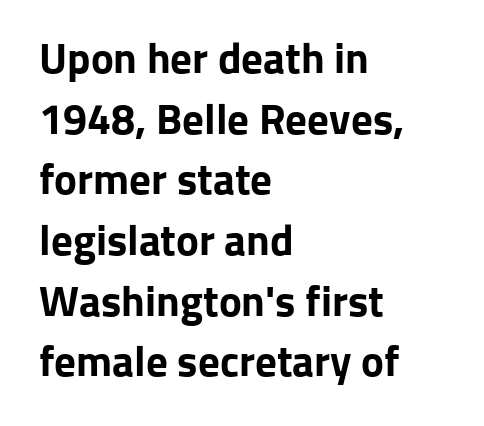
{"serif": "no", "italic": "no", "bold": "yes", "weight": "bold", "width": "normal", "stroke_contrast": "low", "x_height": "medium", "monospaced": "no", "underline": "no", "align": "left", "line_spacing": "normal", "line_spacing_ratio": 1.41, "letter_spacing": "normal", "letter_spacing_em": 0.0, "glyph_px": 43}
